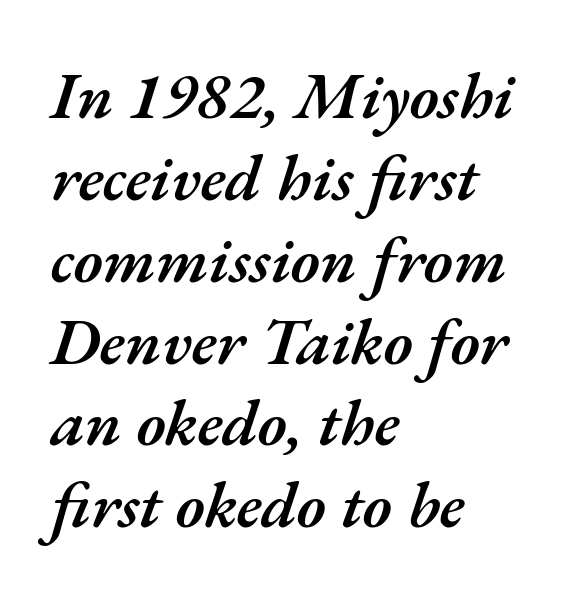
The specimen omits any rule beneath the text block's lines. There's an unmistakable incline to the writing here. Caption: semibold face, moderately heavy strokes. A typesetter would call this proportional, since set widths differ per character. Compared with a centered layout, this one pins lines to the left instead.
